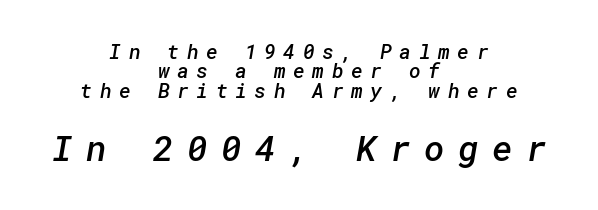
{"serif": "no", "bold": "semi", "weight": "semibold", "width": "normal", "stroke_contrast": "low", "x_height": "medium", "underline": "no", "align": "center", "line_spacing": "tight", "line_spacing_ratio": 0.97, "letter_spacing": "wide", "letter_spacing_em": 0.38, "larger_block": "second", "size_ratio": 1.75, "glyph_px": 35}
